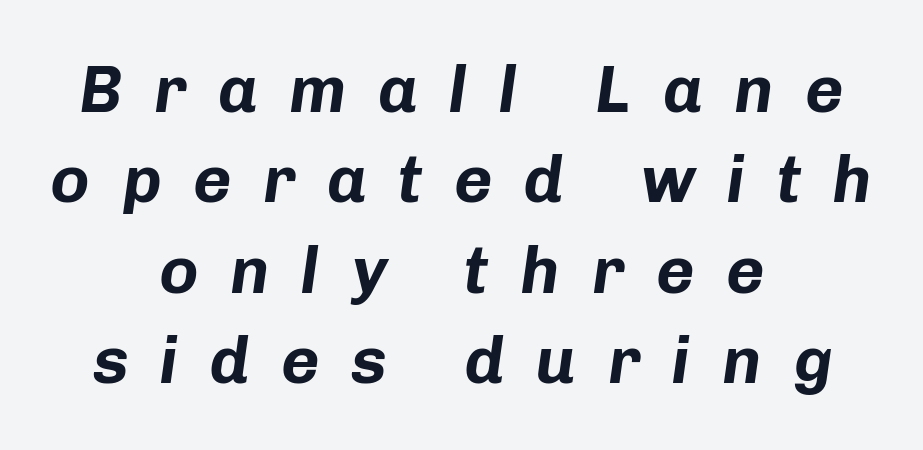
Heft: maximum for text — a bold. Any mark beneath the type? The region is blank. The tracking reads as deliberately expanded to a designer's eye. Neither beginnings nor endings align; midpoints do. One glance says typical: line gaps are just what's usual.
